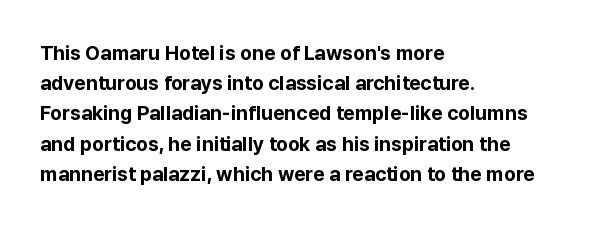
Where is the straight margin? On the left. Between one letter and the next there's only the usual sliver of space. Is there any slant? The stems are plumb. Every letter is thick-stroked: bold, no question.
